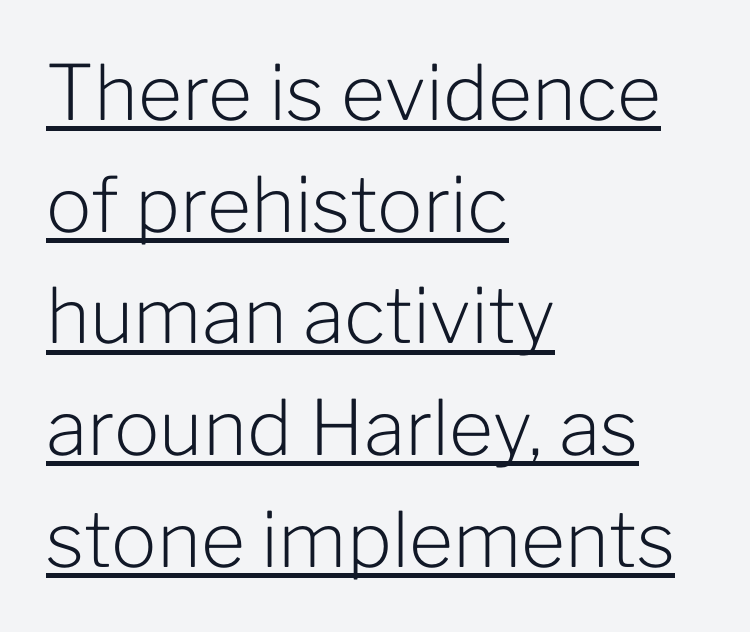
Q: Is the text bold? A: No.
Q: Is the text italic (slanted)? A: No, it is upright.
Q: Is the typeface a serif or a sans-serif typeface? A: Sans-serif.
Q: Is the text underlined? A: Yes.
Q: How is the paragraph aligned? A: Left-aligned.
Q: Is the spacing between letters normal or unusually wide? A: Normal.
Q: Is the spacing between lines tight, normal or loose? A: Normal.
Q: Width (condensed, normal, or wide)? A: Normal.
Q: Stroke contrast? A: Low.
Q: x-height? A: Medium.
Q: Monospaced? A: No.
